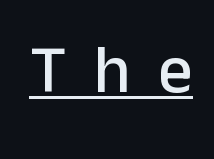
The image shows 68 px sans-serif type, upright; set unusually wide letter spacing (+0.4 em), underlined; low stroke contrast and a medium x-height.
